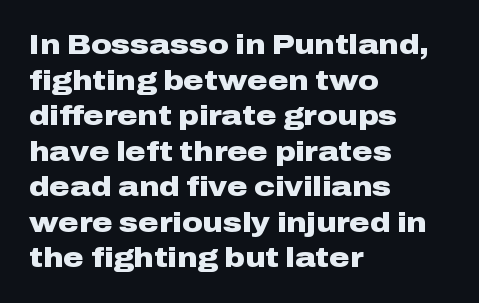
The image shows 28 px heavy, wide sans-serif type, upright; set left-aligned, normal line spacing (1.27x), normal letter spacing, not underlined; low stroke contrast and a medium x-height.
